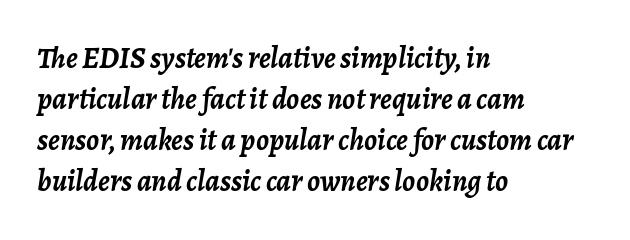
Just letters on the line, the space beneath them empty. These lines keep a tight, regular rhythm from letter to letter. A typesetter would call this leading conventional body-copy spacing. Chunky letters — that's bold for sure. Is this a fixed-width face? No — the glyphs have proportional, varying widths. It's the slanting kind of type.
